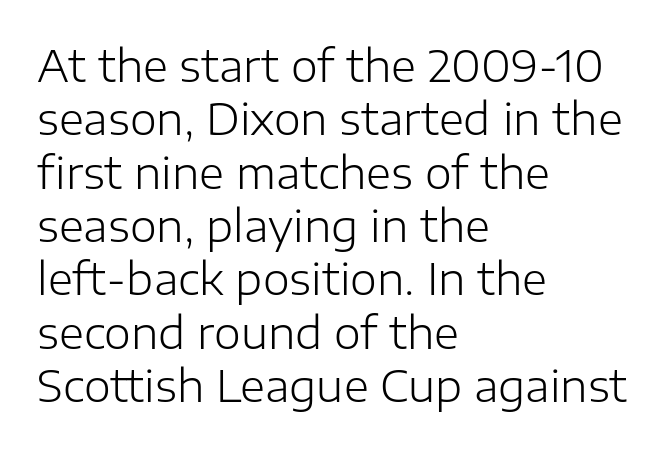
{"serif": "no", "italic": "no", "bold": "no", "weight": "light", "width": "normal", "stroke_contrast": "low", "x_height": "medium", "monospaced": "no", "underline": "no", "align": "left", "line_spacing_ratio": 1.24, "letter_spacing": "normal", "letter_spacing_em": 0.0, "glyph_px": 43}
